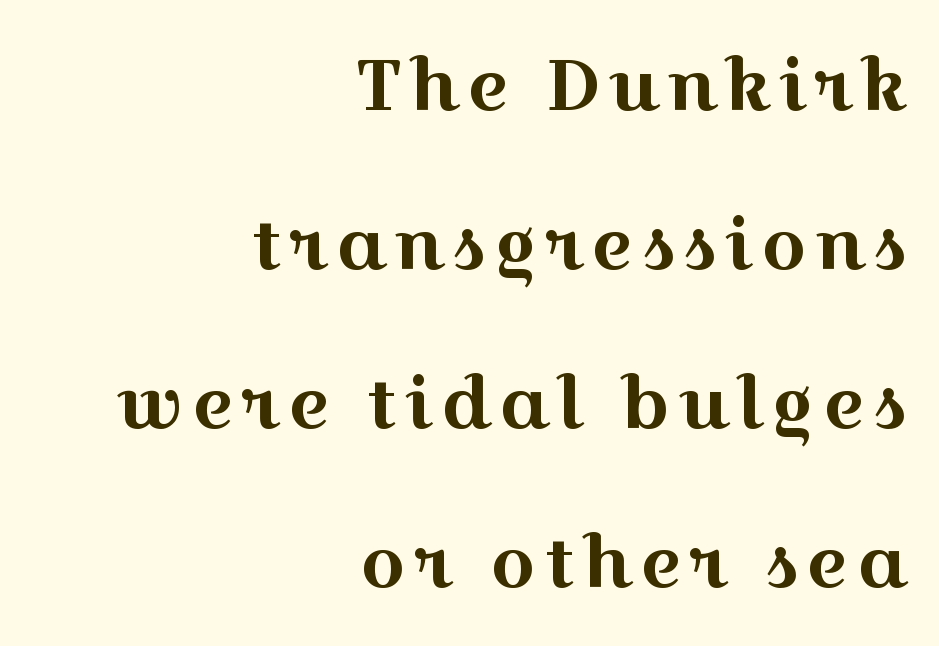
The image shows 71 px wide serif type, upright; set right-aligned, loose line spacing (2.24x), not underlined; a medium x-height.
